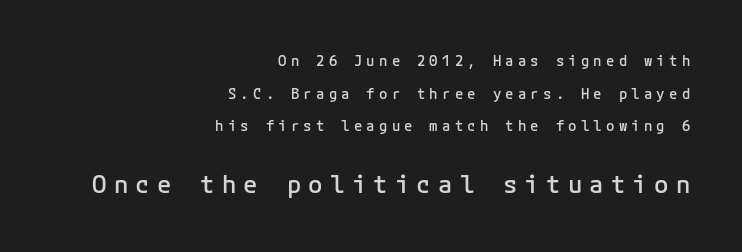
The image shows 24 px text type, upright; set right-aligned, loose line spacing (2.33x), unusually wide letter spacing (+0.3 em), not underlined; the second (bottom) block is 1.71x larger.
